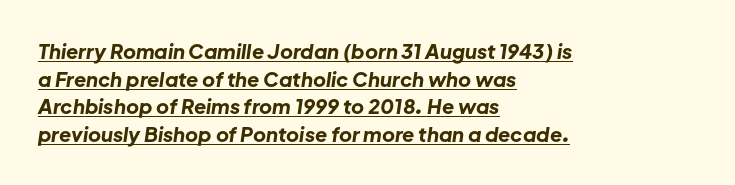
{"italic": "yes", "lean": "right", "slant_degrees": 8, "bold": "yes", "underline": "yes", "align": "left", "line_spacing": "normal", "line_spacing_ratio": 1.38, "letter_spacing": "normal", "letter_spacing_em": 0.0, "glyph_px": 20}
